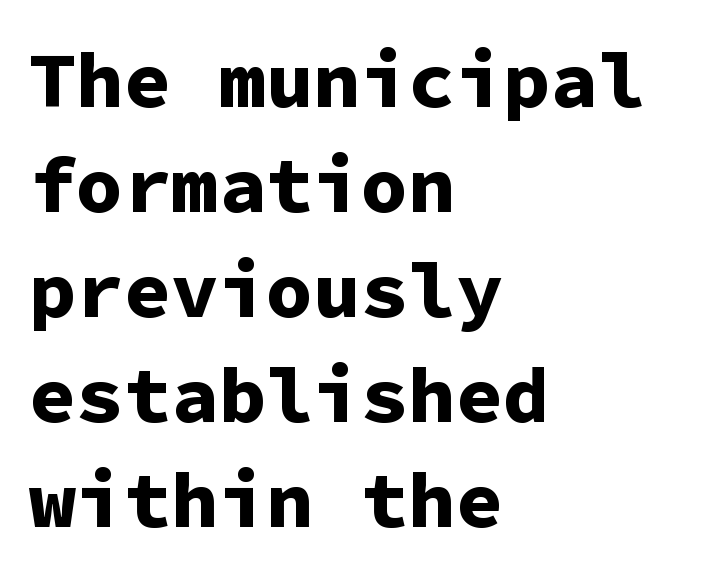
Q: Is the text bold? A: Yes.
Q: Is the text italic (slanted)? A: No, it is upright.
Q: Is the typeface a serif or a sans-serif typeface? A: Sans-serif.
Q: Is the text underlined? A: No.
Q: How is the paragraph aligned? A: Left-aligned.
Q: Is the spacing between letters normal or unusually wide? A: Normal.
Q: Is the spacing between lines tight, normal or loose? A: Normal.
Q: Width (condensed, normal, or wide)? A: Normal.
Q: Stroke contrast? A: Low.
Q: x-height? A: Medium.
Q: Monospaced? A: Yes.
